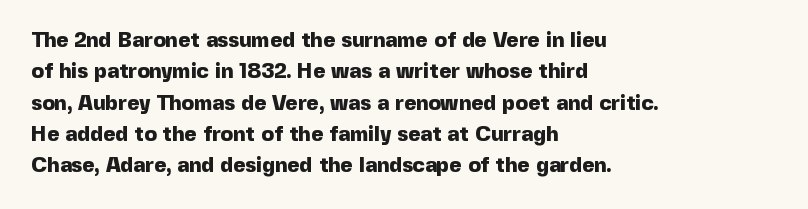
The passage shown is emphatically bold. The specimen reads as upright at a glance. Alignment: flush left. What stands out about the letter spacing? Nothing — it is the standard amount. The block of text has a typical density, with ordinary space between rows. The words here are not underlined.
